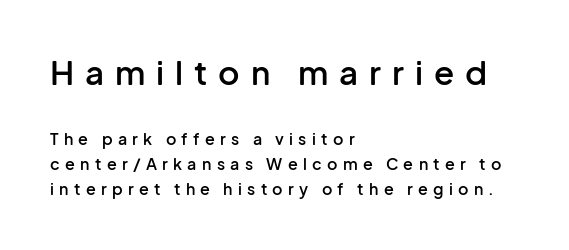
{"serif": "no", "italic": "no", "bold": "semi", "weight": "semibold", "width": "normal", "stroke_contrast": "low", "x_height": "medium", "monospaced": "no", "underline": "no", "align": "left", "line_spacing": "normal", "line_spacing_ratio": 1.57, "letter_spacing": "wide", "letter_spacing_em": 0.33, "larger_block": "first", "size_ratio": 2.06, "glyph_px": 33}
